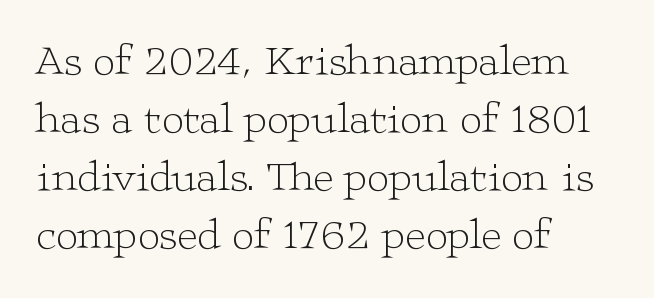
Regarding serifs, this sample has them. Each new line begins a customary step beneath the previous one. The letterforms sit at book weight or below. Honestly, there is no underline to notice here at all. The rendering keeps characters at their native spacing. Casual observation: everything's shoved over to the left.
